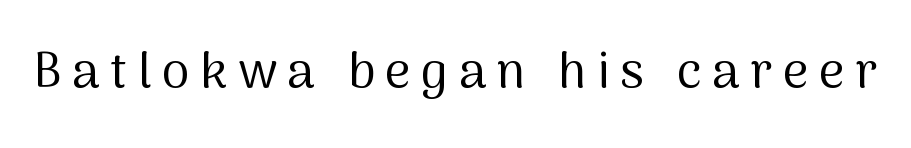
{"serif": "no", "italic": "no", "bold": "no", "weight": "regular", "width": "normal", "stroke_contrast": "medium", "x_height": "medium", "monospaced": "no", "underline": "no", "letter_spacing": "wide", "letter_spacing_em": 0.21, "glyph_px": 50}
